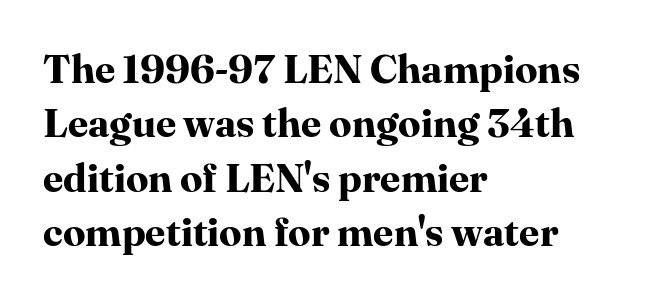
The typesetter chose a ragged-right arrangement here. Nope, not italic — everything's standing straight. Any mark beneath the type? The region is blank. Quick note: interline space is typical.
